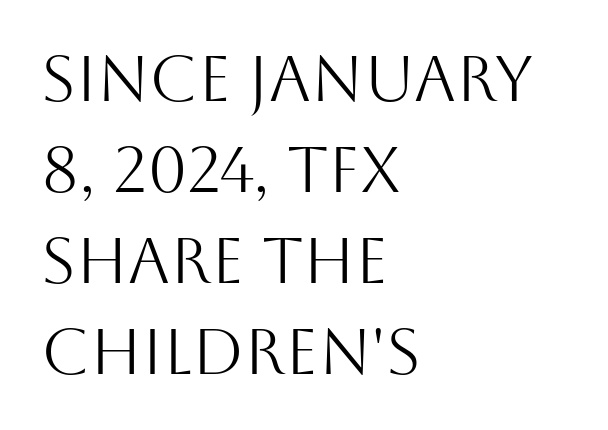
Notice how descenders clear the ascenders below comfortably — that's standard leading. These lines were composed using upright roman letters. The typeface has the unassuming heft of standard copy or less. Left-aligned paragraph, ragged on the right. The strip under each line holds only bare page.
